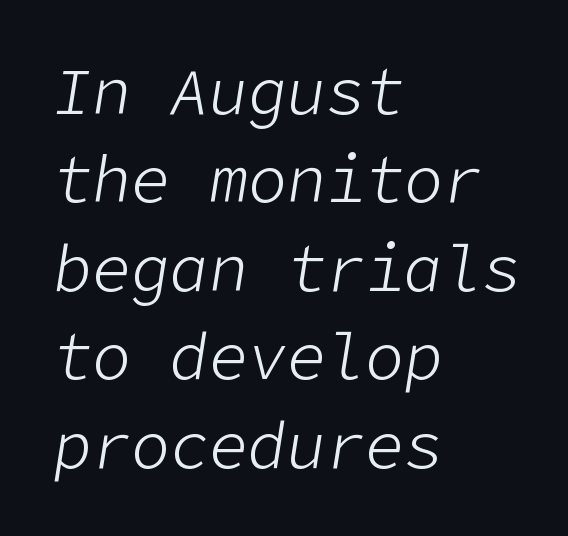
The image shows 65 px light type, italic (leaning right); set left-aligned, normal line spacing (1.36x), normal letter spacing, not underlined; low stroke contrast and a medium x-height.
